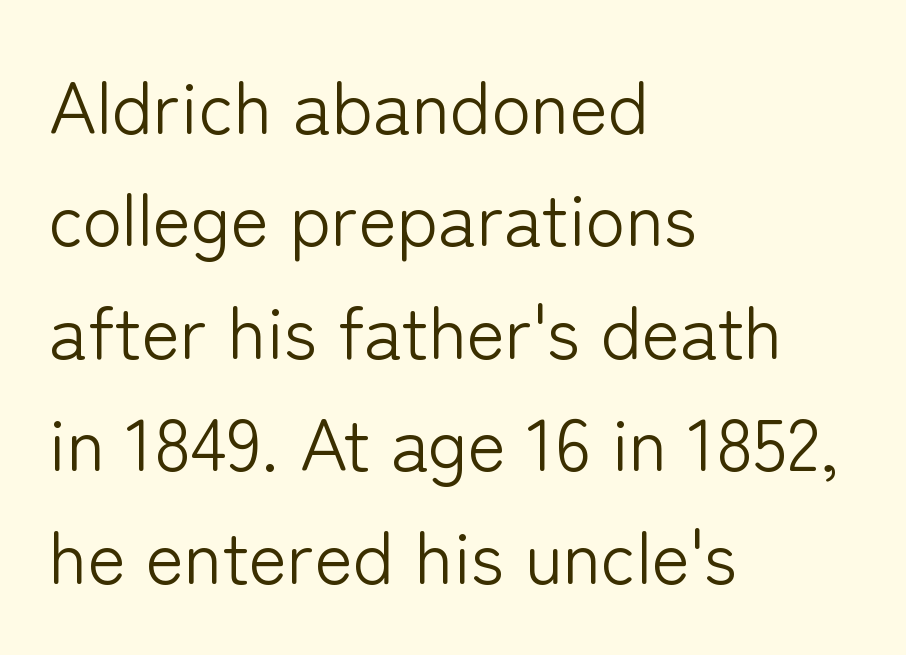
{"serif": "no", "italic": "no", "bold": "no", "weight": "light", "width": "normal", "stroke_contrast": "low", "x_height": "medium", "monospaced": "no", "underline": "no", "align": "left", "line_spacing": "normal", "line_spacing_ratio": 1.54, "letter_spacing": "normal", "letter_spacing_em": 0.0, "glyph_px": 73}
